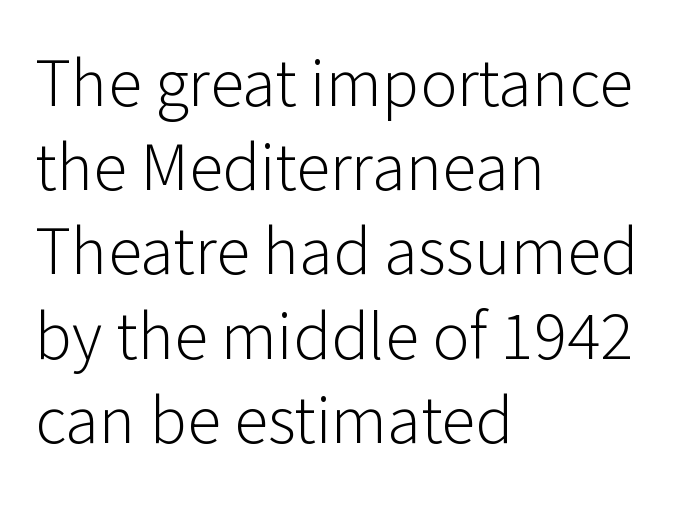
What kind of face is this? One without serifs — a sans. Think of a printed novel: that variable character pitch is what you see here. The line texture is even and compact thanks to regular tracking. Visually the block forms a straight wall on the left and a jagged coastline on the right. Designer's note — italics off, roman on.
